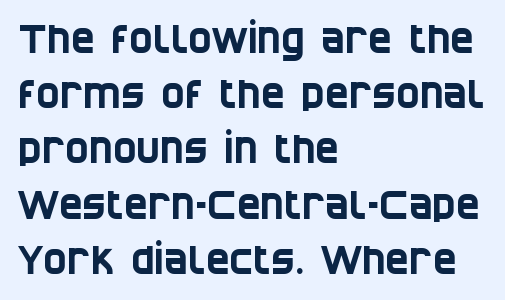
The image shows 40 px condensed sans-serif type; set left-aligned, normal line spacing (1.38x), normal letter spacing, not underlined; low stroke contrast and a large x-height.
